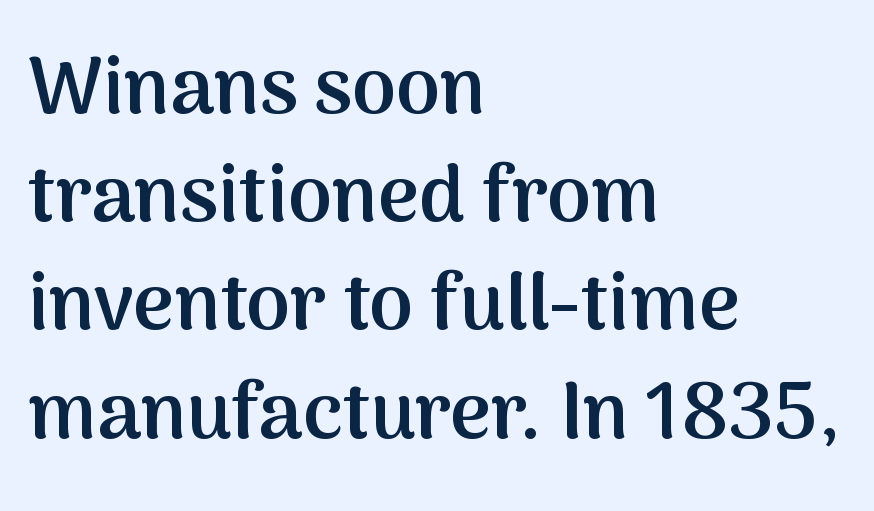
Honestly, the row spacing looks completely unremarkable. The passage shown is typeset with a sans-serif family. No italicization has been applied; the sample stays upright. Here the designer chose a conventional face with non-uniform glyph widths. Inter-character spacing is left at the font's built-in metrics. The characters look somewhat weighty, a semibold short of true bold.
